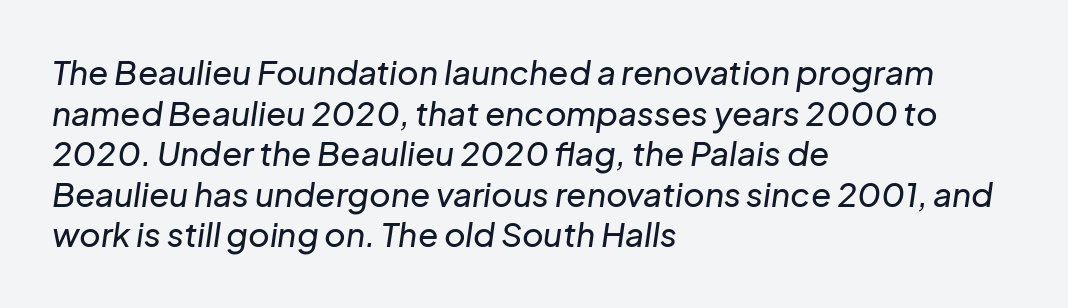
{"italic": "yes", "lean": "right", "slant_degrees": 8, "width": "normal", "stroke_contrast": "low", "x_height": "medium", "monospaced": "no", "underline": "no", "align": "left", "line_spacing_ratio": 1.23, "letter_spacing": "normal", "letter_spacing_em": 0.0, "glyph_px": 33}
